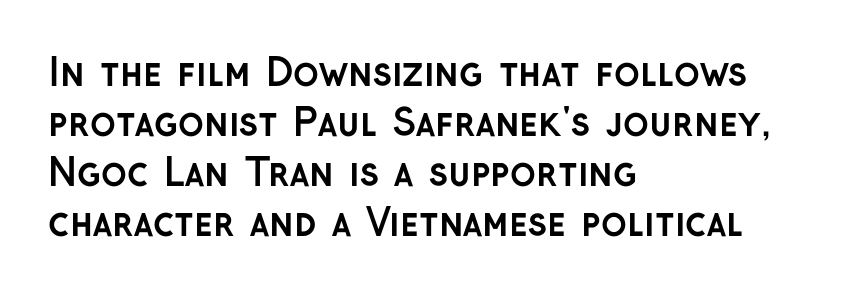
Q: Is the text bold? A: Yes.
Q: Is the text italic (slanted)? A: No, it is upright.
Q: Is the typeface a serif or a sans-serif typeface? A: Sans-serif.
Q: Is the text underlined? A: No.
Q: How is the paragraph aligned? A: Left-aligned.
Q: Is the spacing between letters normal or unusually wide? A: Normal.
Q: Is the spacing between lines tight, normal or loose? A: Normal.
Q: Width (condensed, normal, or wide)? A: Normal.
Q: Stroke contrast? A: Low.
Q: x-height? A: Medium.
Q: Monospaced? A: No.
